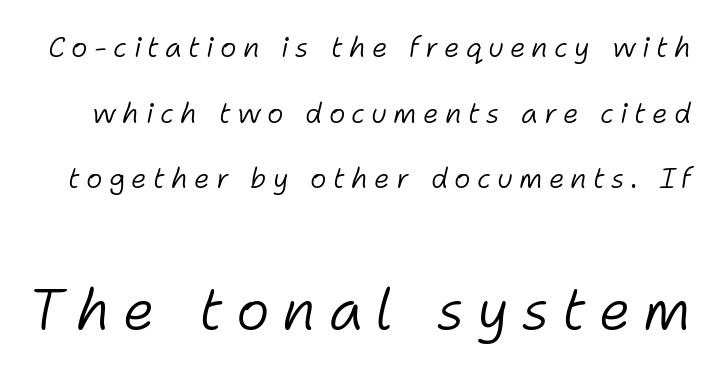
{"italic": "yes", "lean": "right", "slant_degrees": 11, "bold": "no", "weight": "light", "width": "normal", "stroke_contrast": "low", "x_height": "medium", "monospaced": "no", "underline": "no", "line_spacing": "loose", "line_spacing_ratio": 2.34, "letter_spacing": "wide", "letter_spacing_em": 0.22, "larger_block": "second", "size_ratio": 2.04, "glyph_px": 57}
